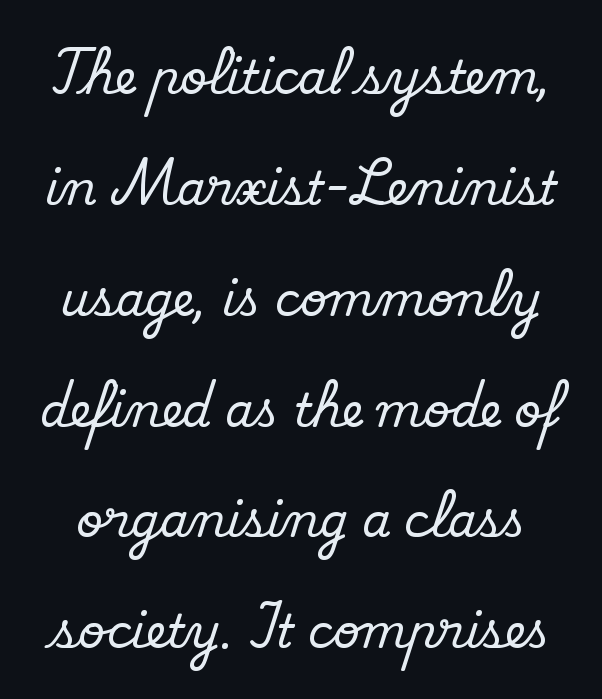
{"serif": "yes", "width": "normal", "stroke_contrast": "medium", "x_height": "small", "monospaced": "no", "underline": "no", "line_spacing": "loose", "line_spacing_ratio": 2.41, "letter_spacing": "normal", "letter_spacing_em": 0.0, "glyph_px": 46}
